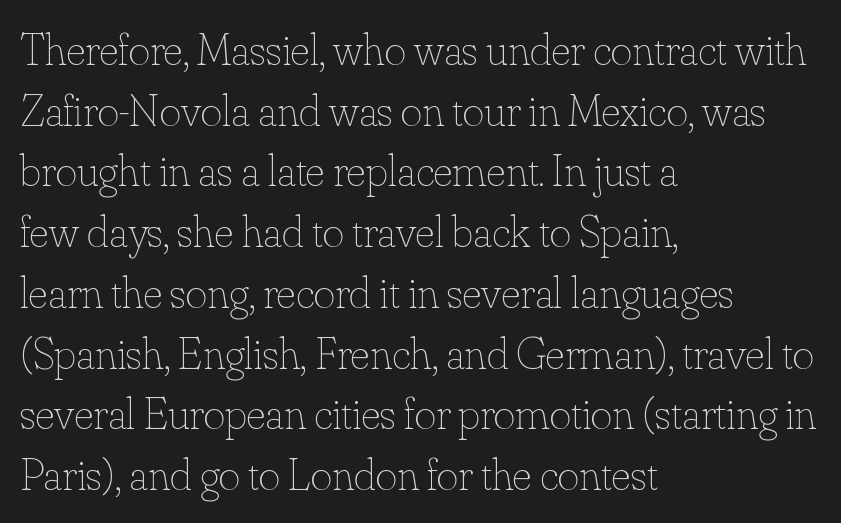
When letters stand straight like this, we call the style roman or upright. Each letter keeps its own natural width here, so spacing adapts to shape. The text block is weighted toward the left margin, trailing off unevenly rightward. The space directly below the letters is spotless. Nothing heavy about these letters — not bold at all.
